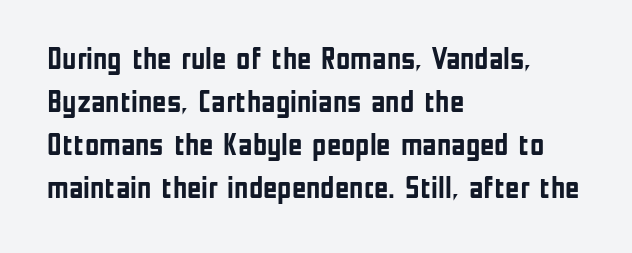
{"serif": "no", "italic": "no", "bold": "yes", "weight": "semibold", "width": "condensed", "stroke_contrast": "low", "x_height": "medium", "monospaced": "no", "underline": "no", "align": "left", "line_spacing": "normal", "line_spacing_ratio": 1.39, "letter_spacing": "normal", "letter_spacing_em": 0.0, "glyph_px": 31}
